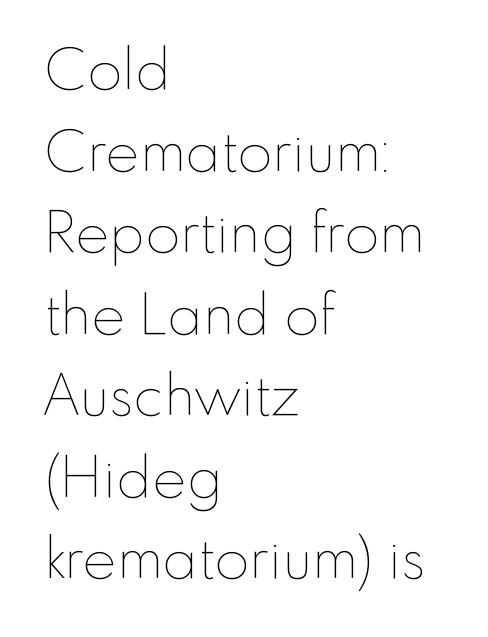
Glance below the letters and you will spot only blank space. Here the designer chose a conventional face with non-uniform glyph widths. A quiet, ordinary-to-light weight characterises the typeface. The lettering stays uniformly vertical, giving the passage a roman look.
